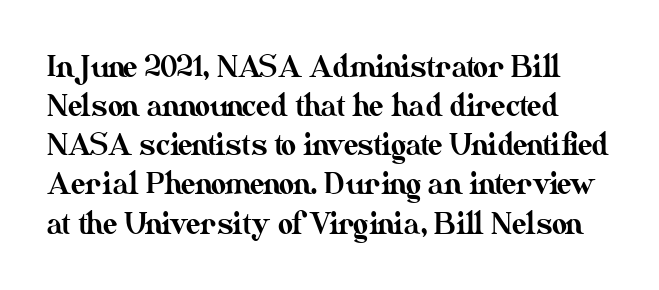
Tall strokes in this sample are plumb rather than angled. Only glyphs here, with clear space below each row. Looks like regular typesetting: each glyph gets only the width it needs. Does extra space separate the letters? No, they use regular spacing. The line-height multiplier appears to be the usual default.
